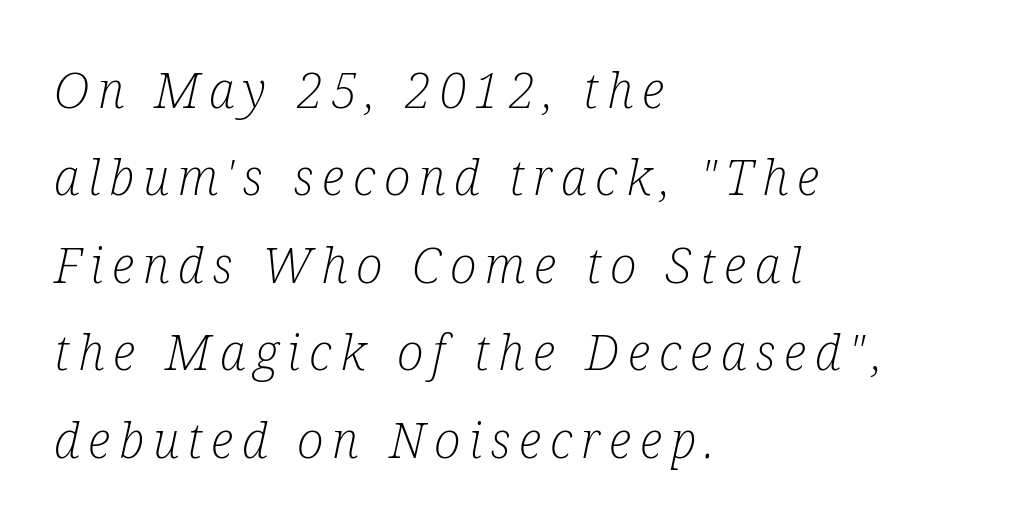
{"serif": "yes", "italic": "yes", "lean": "right", "slant_degrees": 12, "bold": "no", "weight": "light", "width": "condensed", "stroke_contrast": "low", "x_height": "medium", "monospaced": "no", "underline": "no", "align": "left", "line_spacing_ratio": 1.75, "glyph_px": 50}
